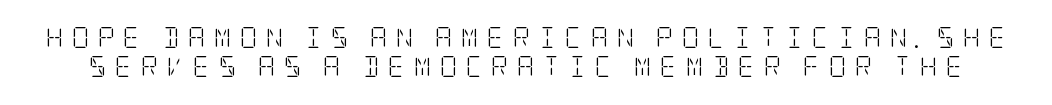
The image shows 21 px text type, upright; set normal line spacing (1.4x), unusually wide letter spacing (+0.42 em), not underlined.
